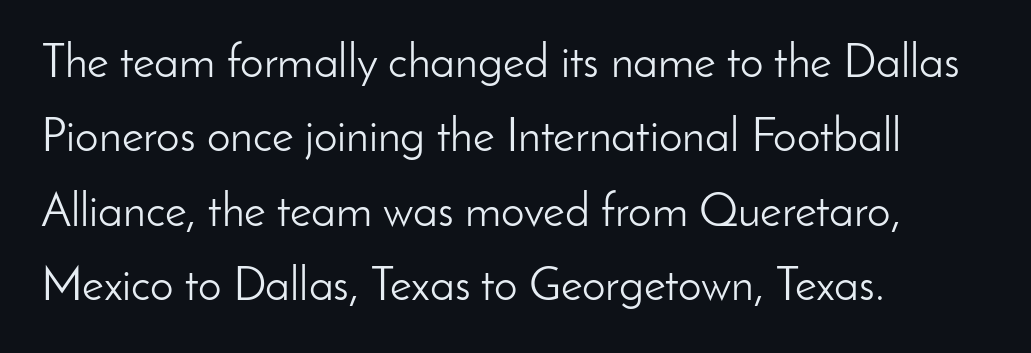
The line texture is even and compact thanks to regular tracking. Each row of text sits above clean, open space. Think standard paragraph weight, or any step lighter than that. Is the block centered? No — it sits flush against the left margin.
